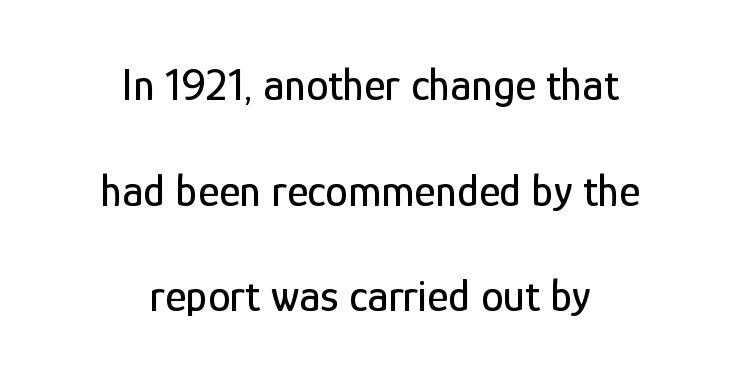
The image shows 45 px condensed sans-serif type, upright; set centered, loose line spacing (2.35x), normal letter spacing, not underlined; low stroke contrast and a medium x-height.
